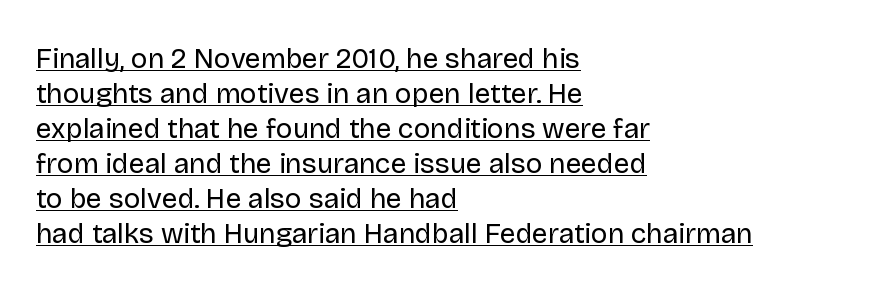
The words here are underlined. The rendering anchors every line to the left-hand side. In terms of letterspacing, this is plain default setting. A typesetter would label this face a sans.
